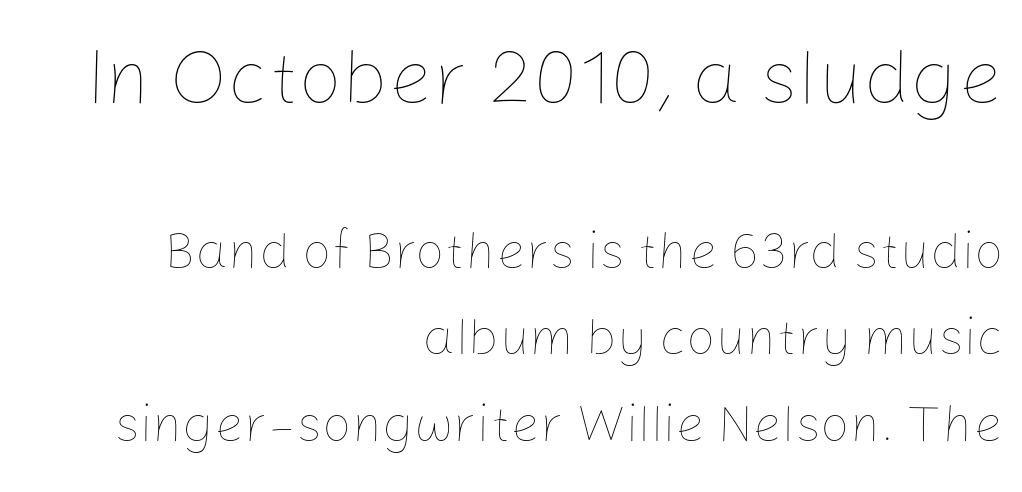
Q: Is the text bold? A: No.
Q: Is the text italic (slanted)? A: No, it is upright.
Q: Is the text underlined? A: No.
Q: How is the paragraph aligned? A: Right-aligned.
Q: Is the spacing between letters normal or unusually wide? A: Normal.
Q: Is the spacing between lines tight, normal or loose? A: Normal.
Q: Which block of text is set in a larger size, the first (top) or the second (bottom)? A: The first (top) one.
Q: Width (condensed, normal, or wide)? A: Normal.
Q: Stroke contrast? A: Low.
Q: x-height? A: Medium.
Q: Monospaced? A: No.
